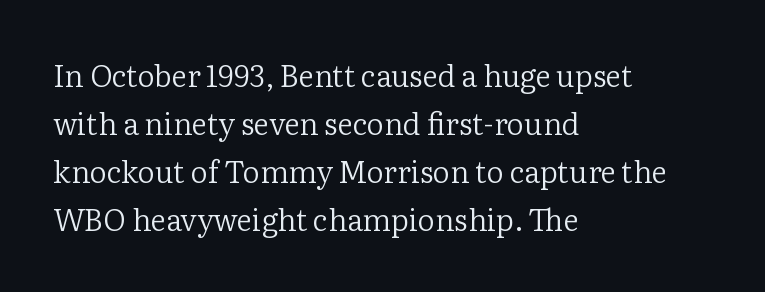
The image shows 30 px regular-weight serif type, upright; set left-aligned, normal line spacing (1.6x), normal letter spacing, not underlined; low stroke contrast and a medium x-height.
